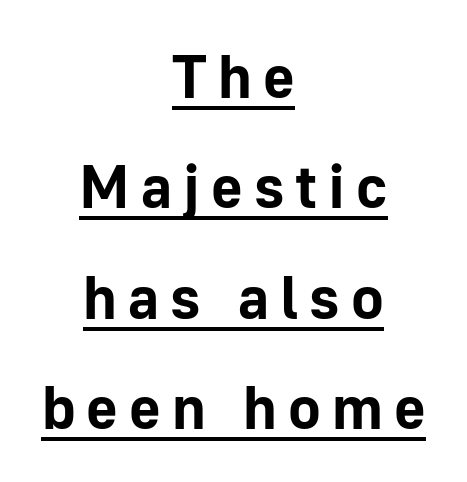
Every row of glyphs is offset so its center matches the block's center. Is the type bold? Yes — the strokes are clearly thick and heavy. The axis of the letterforms is exactly vertical. Varying glyph widths throughout — classic text-font behaviour.
